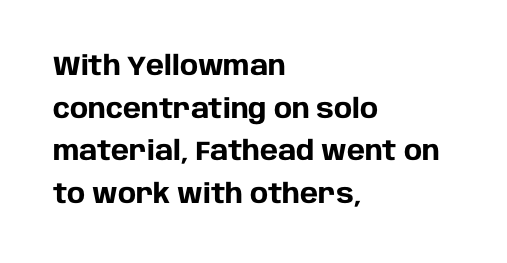
Q: Is the text bold? A: Yes.
Q: Is the text italic (slanted)? A: No, it is upright.
Q: Is the text underlined? A: No.
Q: How is the paragraph aligned? A: Left-aligned.
Q: Is the spacing between letters normal or unusually wide? A: Normal.
Q: Is the spacing between lines tight, normal or loose? A: Normal.
